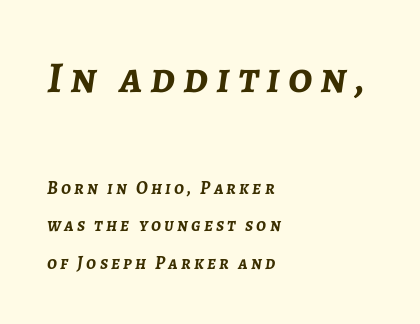
Quick note: interline space is abundant. I'd describe the lettering as bold — thick and assertive. In CSS terms this would be text-align: left. This sample has the flowing, uneven cadence of proportional lettering. The face used here has a pronounced slope to its letters.
